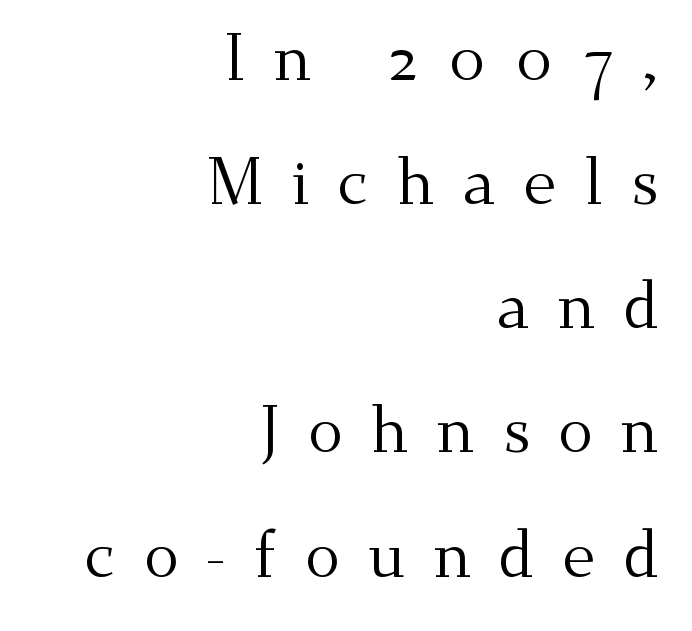
Glyph-to-glyph distance is far greater than everyday printed text. The line-height multiplier appears high, well above default. These lines are rendered in a variable-pitch font. Weight: regular or lighter. These lines were composed using upright roman letters.
